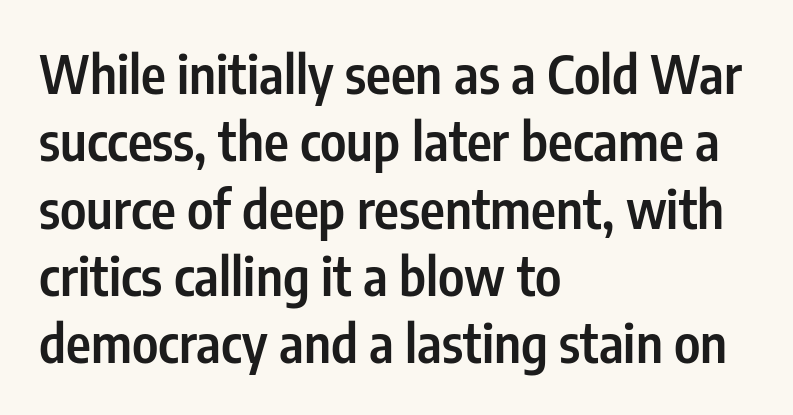
Clear beneath every line of the passage. Does the lettering tilt? It doesn't — this is upright. Reading down the column, the eye jumps a familiar distance to each next line. Nothing sits at the stroke ends, so this counts as sans-serif. Does the weight exceed regular? Yes, but only to semibold.
